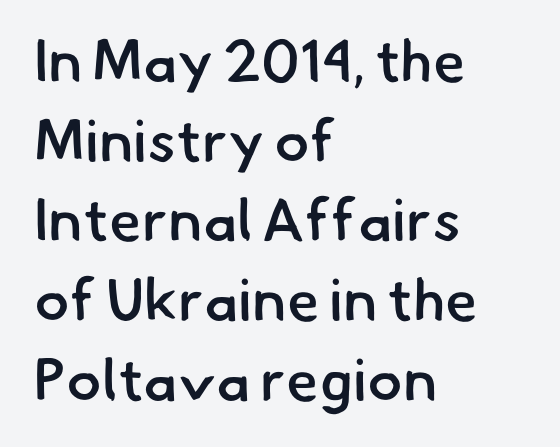
Q: Is the text bold? A: Semi-bold.
Q: Is the typeface a serif or a sans-serif typeface? A: Sans-serif.
Q: Is the text underlined? A: No.
Q: How is the paragraph aligned? A: Left-aligned.
Q: Is the spacing between letters normal or unusually wide? A: Normal.
Q: Is the spacing between lines tight, normal or loose? A: Normal.
Q: Width (condensed, normal, or wide)? A: Normal.
Q: Stroke contrast? A: Low.
Q: x-height? A: Small.
Q: Monospaced? A: No.
